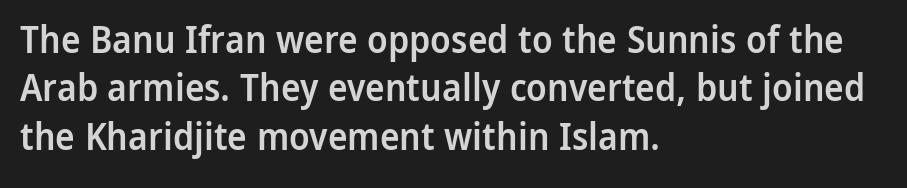
Spacing between characters is what you'd get straight out of the box. In terms of weight, the rendering is demibold, just under bold. A typesetter would call this proportional, since set widths differ per character. Quick note: not italic, upright.
